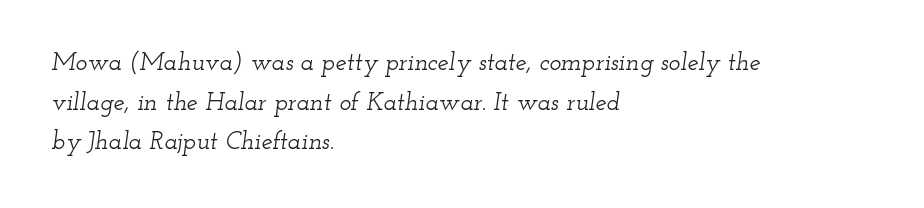
{"italic": "yes", "lean": "right", "slant_degrees": 12, "underline": "no", "align": "left", "line_spacing": "normal", "line_spacing_ratio": 1.59, "letter_spacing": "normal", "letter_spacing_em": 0.0, "glyph_px": 25}
